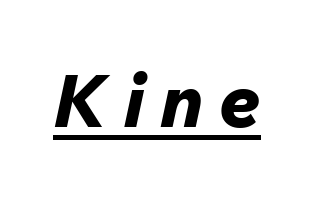
The image shows 73 px bold type, italic (leaning right); set unusually wide letter spacing (+0.22 em), underlined; low stroke contrast and a medium x-height.
